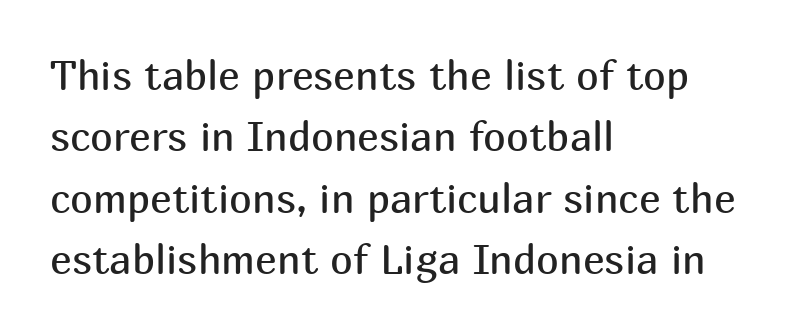
In CSS terms this would be text-align: left. The area under the type is left untouched. Proportional: the letters do not fall into vertical columns. The font is comparable to plain body text, perhaps lighter. If you measured baseline to baseline, you'd find a middling distance.
